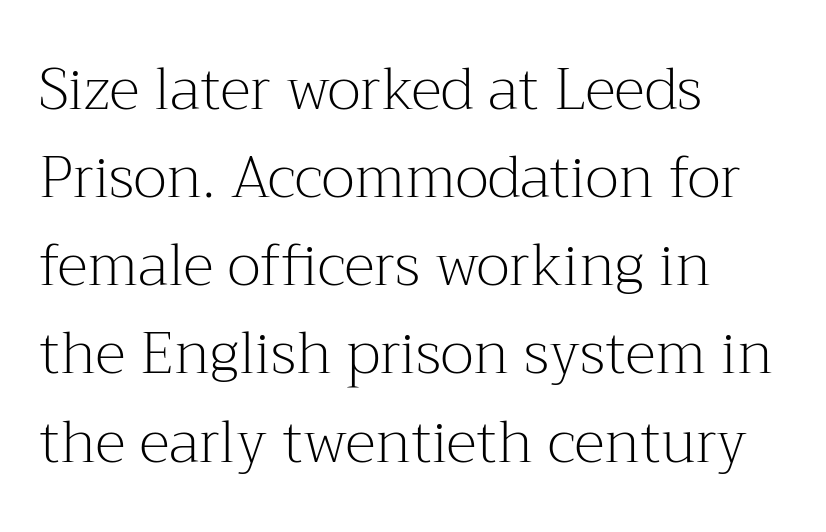
Q: Is the text bold? A: No.
Q: Is the text italic (slanted)? A: No, it is upright.
Q: Is the typeface a serif or a sans-serif typeface? A: Serif.
Q: Is the text underlined? A: No.
Q: How is the paragraph aligned? A: Left-aligned.
Q: Is the spacing between letters normal or unusually wide? A: Normal.
Q: Is the spacing between lines tight, normal or loose? A: Normal.
Q: Width (condensed, normal, or wide)? A: Normal.
Q: Stroke contrast? A: Medium.
Q: x-height? A: Medium.
Q: Monospaced? A: No.
